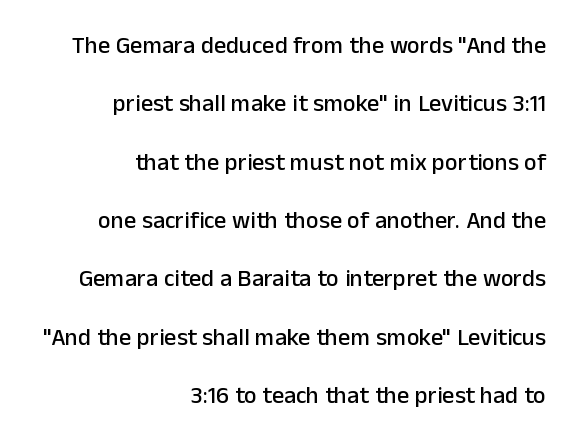
Q: Is the text italic (slanted)? A: No, it is upright.
Q: Is the text underlined? A: No.
Q: How is the paragraph aligned? A: Right-aligned.
Q: Is the spacing between letters normal or unusually wide? A: Normal.
Q: Is the spacing between lines tight, normal or loose? A: Loose.
